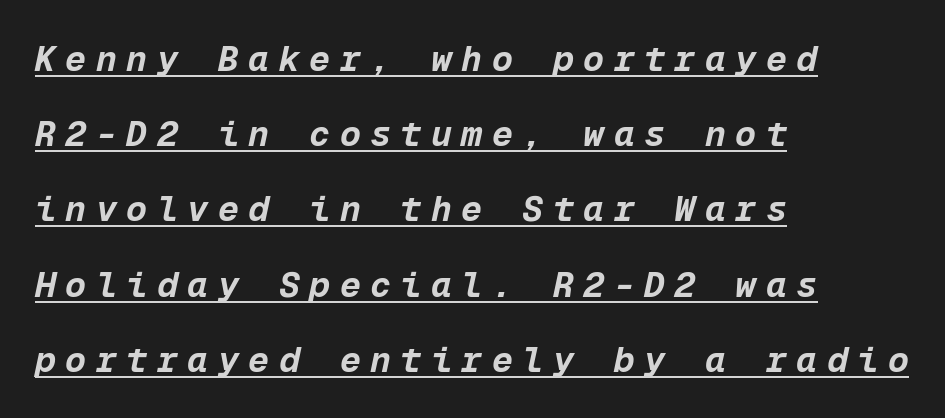
The image shows 35 px bold type, italic (leaning right), monospaced; set left-aligned, loose line spacing (2.15x), unusually wide letter spacing (+0.27 em), underlined; low stroke contrast and a medium x-height.
